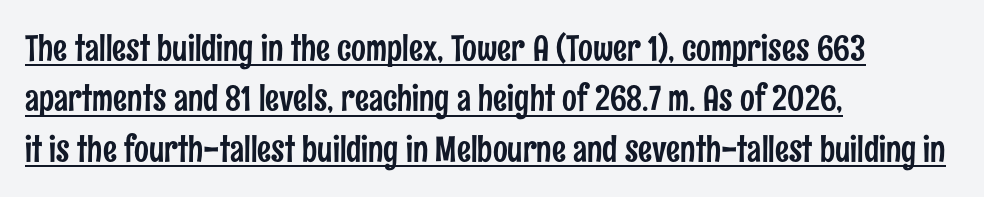
A student would call this left alignment; a typographer would say flush left, rag right. The font family rendered here belongs to the sans-serif group. Looks like regular typesetting: each glyph gets only the width it needs. Students, observe: this is what conventionally led text looks like.
